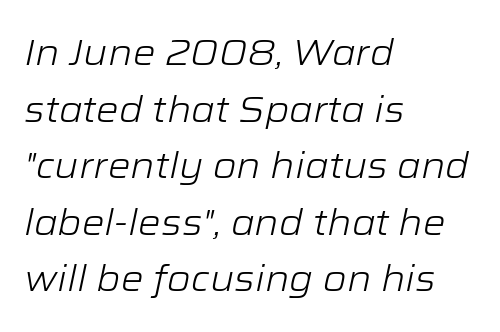
{"italic": "yes", "lean": "right", "slant_degrees": 12, "bold": "no", "weight": "light", "width": "wide", "stroke_contrast": "low", "x_height": "medium", "monospaced": "no", "underline": "no", "align": "left", "line_spacing": "normal", "line_spacing_ratio": 1.57, "letter_spacing": "normal", "letter_spacing_em": 0.0, "glyph_px": 36}
